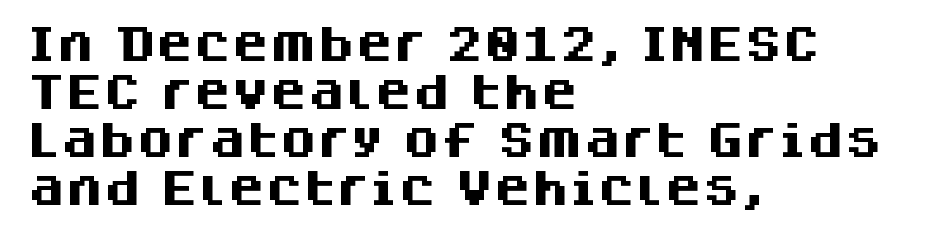
The face used here is rendered with its standard letterfit. The designer left line spacing at the default. Quick note: not italic, upright. Strong, thick strokes mark this as bold type.
